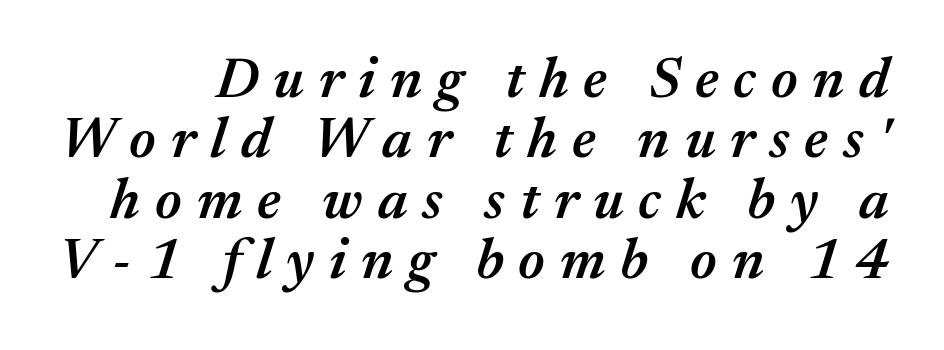
Posture: slanted. Varying glyph widths throughout — classic text-font behaviour. Someone cranked the tracking dial way up on this one. A clean baseline with only descenders dipping below it. A semibold gives these letters moderate extra thickness, short of bold. Summary of vertical rhythm: compact, with narrow interline spacing.
